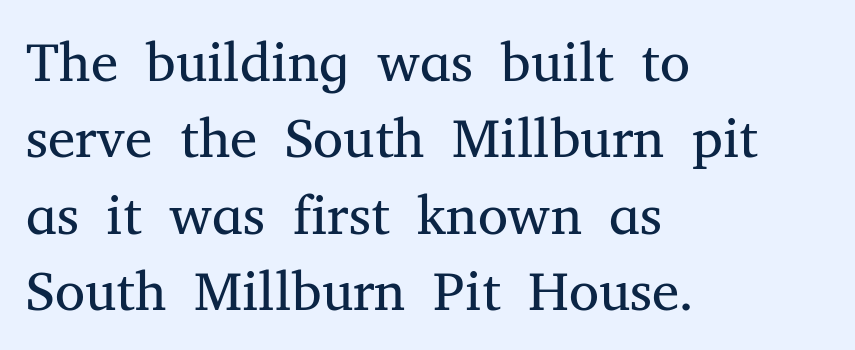
The image shows 55 px regular-weight serif type, upright; set left-aligned, normal line spacing (1.39x), normal letter spacing, not underlined; medium stroke contrast and a medium x-height.
